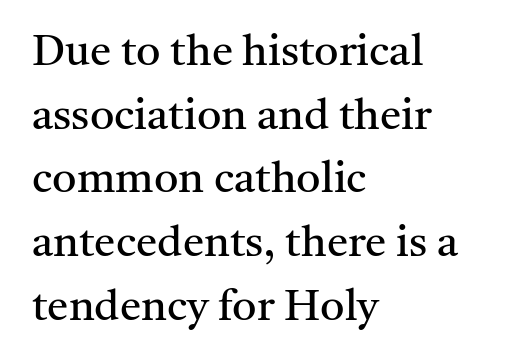
The image shows 43 px regular-weight serif type, upright; set left-aligned, normal line spacing (1.48x), normal letter spacing, not underlined; medium stroke contrast and a medium x-height.
